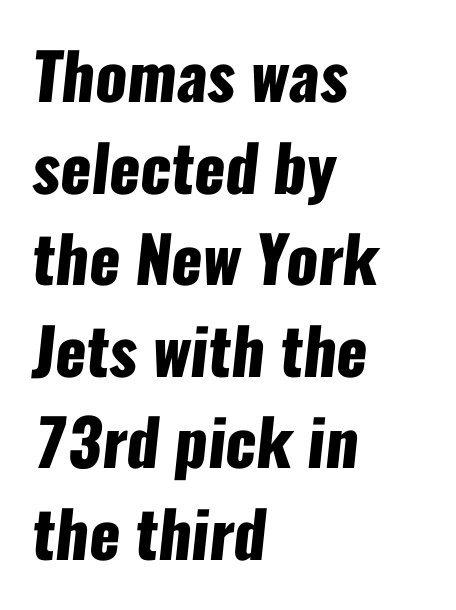
Q: Is the text bold? A: Yes.
Q: Is the typeface a serif or a sans-serif typeface? A: Sans-serif.
Q: Is the text underlined? A: No.
Q: How is the paragraph aligned? A: Left-aligned.
Q: Is the spacing between letters normal or unusually wide? A: Normal.
Q: Is the spacing between lines tight, normal or loose? A: Normal.
Q: Width (condensed, normal, or wide)? A: Condensed.
Q: Stroke contrast? A: Low.
Q: x-height? A: Medium.
Q: Monospaced? A: No.
